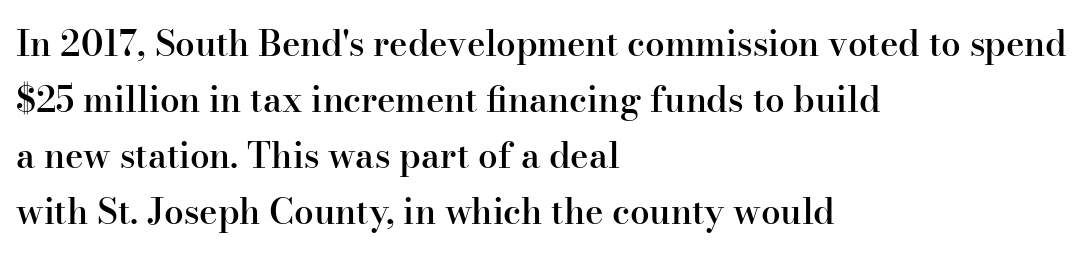
Q: Is the text bold? A: Semi-bold.
Q: Is the text italic (slanted)? A: No, it is upright.
Q: Is the typeface a serif or a sans-serif typeface? A: Serif.
Q: Is the text underlined? A: No.
Q: How is the paragraph aligned? A: Left-aligned.
Q: Is the spacing between letters normal or unusually wide? A: Normal.
Q: Is the spacing between lines tight, normal or loose? A: Normal.
Q: Width (condensed, normal, or wide)? A: Normal.
Q: Stroke contrast? A: High.
Q: x-height? A: Small.
Q: Monospaced? A: No.
